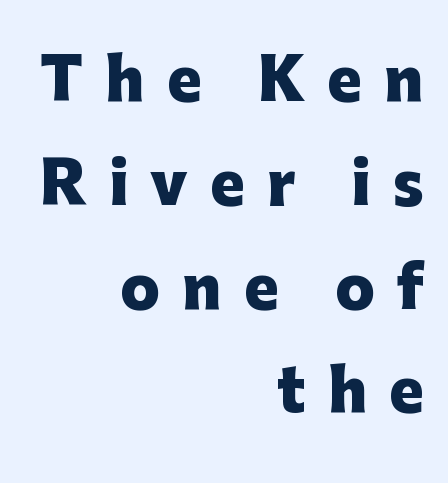
Nope, not italic — everything's standing straight. The sample has been set heavy, in full bold. The paragraph has a hard right edge and a soft left edge. Look at the tracking — it's clearly loosened, letters drifting apart. Just letters on the line, the space beneath them empty.
